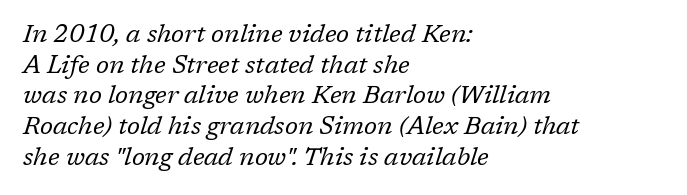
The image shows 25 px text type, italic (leaning right); set left-aligned, line spacing 1.23x, normal letter spacing, not underlined.
